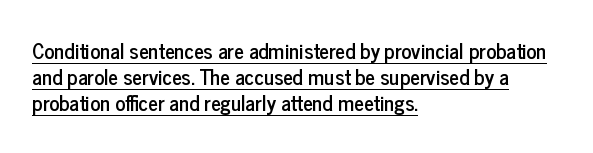
Q: Is the text italic (slanted)? A: No, it is upright.
Q: Is the text underlined? A: Yes.
Q: How is the paragraph aligned? A: Left-aligned.
Q: Is the spacing between letters normal or unusually wide? A: Normal.
Q: Is the spacing between lines tight, normal or loose? A: Normal.
